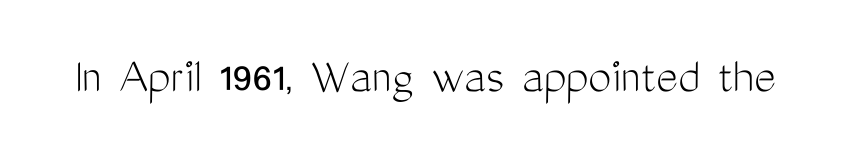
{"serif": "no", "italic": "no", "bold": "no", "weight": "light", "width": "condensed", "stroke_contrast": "medium", "x_height": "medium", "monospaced": "no", "underline": "no", "letter_spacing": "normal", "letter_spacing_em": 0.0, "glyph_px": 52}
